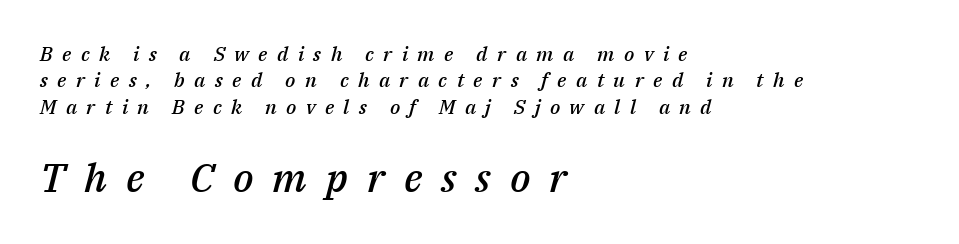
Q: Is the text bold? A: Semi-bold.
Q: Is the text italic (slanted)? A: Yes, it leans right by about 14 degrees.
Q: Is the text underlined? A: No.
Q: How is the paragraph aligned? A: Left-aligned.
Q: Is the spacing between letters normal or unusually wide? A: Unusually wide.
Q: Is the spacing between lines tight, normal or loose? A: Normal.
Q: Which block of text is set in a larger size, the first (top) or the second (bottom)? A: The second (bottom) one.
Q: Width (condensed, normal, or wide)? A: Normal.
Q: Stroke contrast? A: Medium.
Q: x-height? A: Medium.
Q: Monospaced? A: No.
